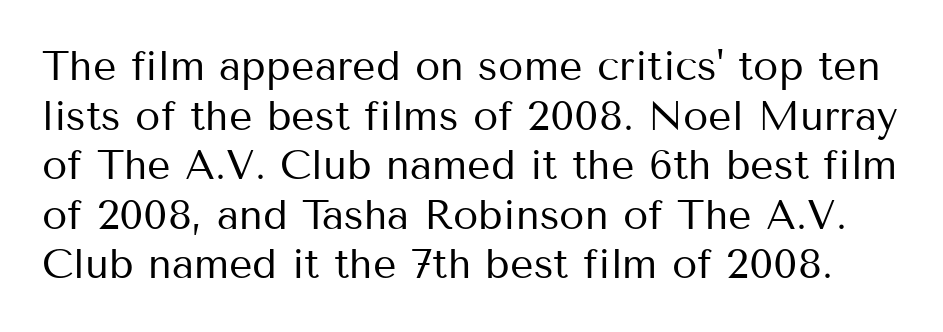
The line texture is even and compact thanks to regular tracking. Beneath every word, the page is bare. Type style note: lacks serifs. Unlike italic type, these characters show no tilt at all. Stem width sits at or under what a default text font uses.
